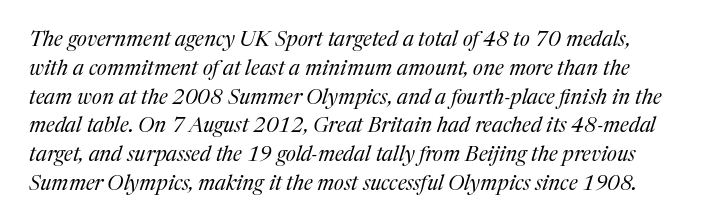
The image shows 21 px text type, italic (leaning right); set normal line spacing (1.37x), normal letter spacing, not underlined.
